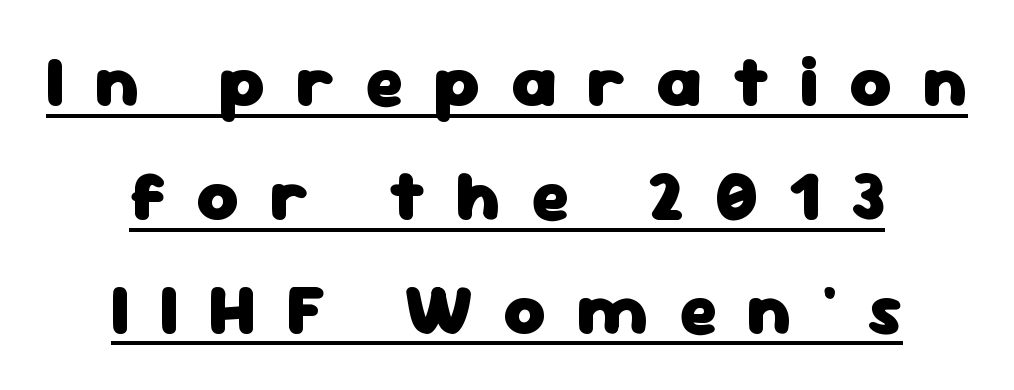
The image shows 72 px heavy sans-serif type, upright; set centered, normal line spacing (1.58x), unusually wide letter spacing (+0.42 em), underlined; low stroke contrast and a medium x-height.
